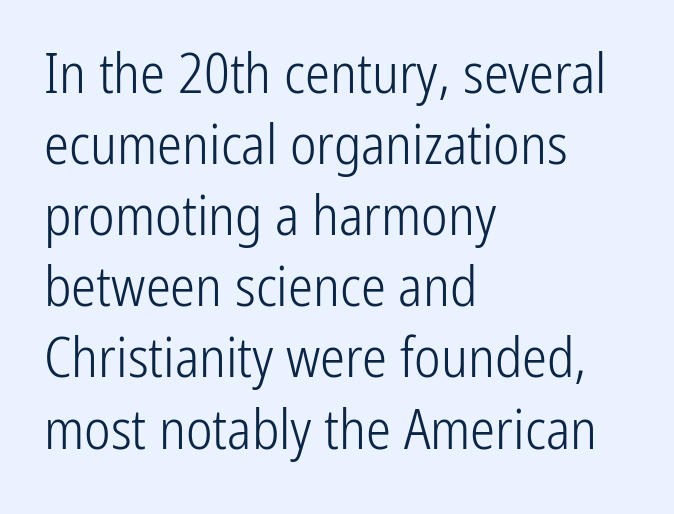
The line texture is even and compact thanks to regular tracking. Line beginnings align vertically; line endings do not. The typesetting does not lean heavy: it is not bold. The rows are spaced the way most documents space them.
